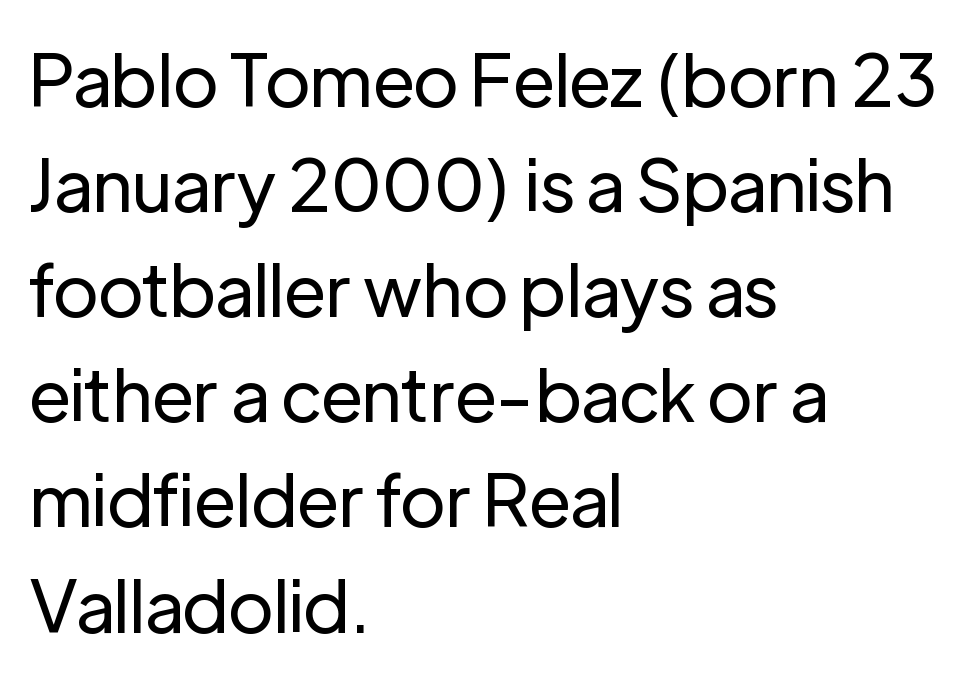
{"serif": "no", "italic": "no", "bold": "no", "weight": "regular", "width": "normal", "stroke_contrast": "low", "x_height": "medium", "monospaced": "no", "underline": "no", "align": "left", "line_spacing": "normal", "line_spacing_ratio": 1.46, "letter_spacing": "normal", "letter_spacing_em": 0.0, "glyph_px": 72}
